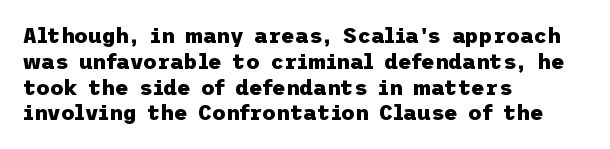
{"italic": "no", "bold": "yes", "underline": "no", "align": "left", "line_spacing_ratio": 1.23, "letter_spacing": "normal", "letter_spacing_em": 0.0, "glyph_px": 21}
